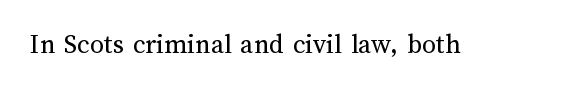
Q: Is the text bold? A: No.
Q: Is the text italic (slanted)? A: No, it is upright.
Q: Is the text underlined? A: No.
Q: Is the spacing between letters normal or unusually wide? A: Normal.
Q: Width (condensed, normal, or wide)? A: Normal.
Q: Stroke contrast? A: Medium.
Q: x-height? A: Medium.
Q: Monospaced? A: No.
